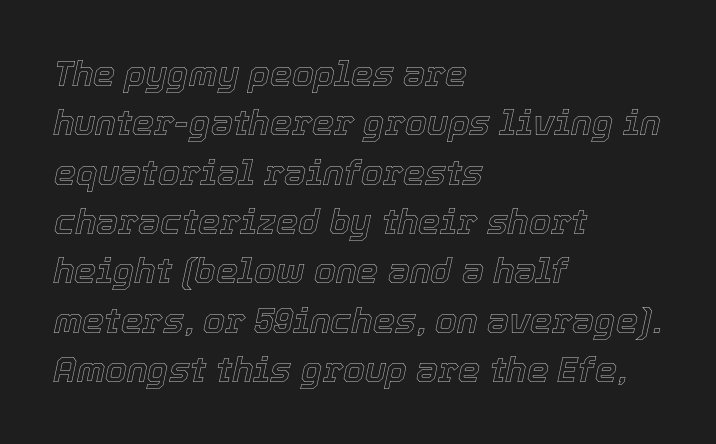
Q: Is the text italic (slanted)? A: Yes, it leans right by about 12 degrees.
Q: Is the text underlined? A: No.
Q: How is the paragraph aligned? A: Left-aligned.
Q: Is the spacing between letters normal or unusually wide? A: Normal.
Q: Is the spacing between lines tight, normal or loose? A: Normal.
Q: Width (condensed, normal, or wide)? A: Normal.
Q: x-height? A: Medium.
Q: Monospaced? A: No.
